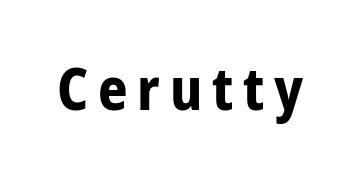
{"serif": "no", "italic": "no", "bold": "yes", "weight": "bold", "width": "condensed", "stroke_contrast": "low", "x_height": "medium", "monospaced": "no", "underline": "no", "glyph_px": 58}
